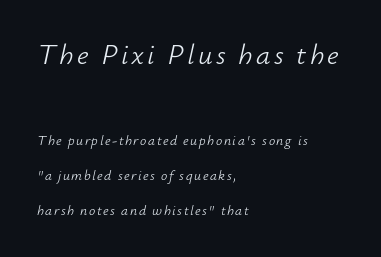
The image shows 29 px light type, italic (leaning right); set left-aligned, loose line spacing (2.48x), not underlined; the first (top) block is 2.07x larger; low stroke contrast and a small x-height.
